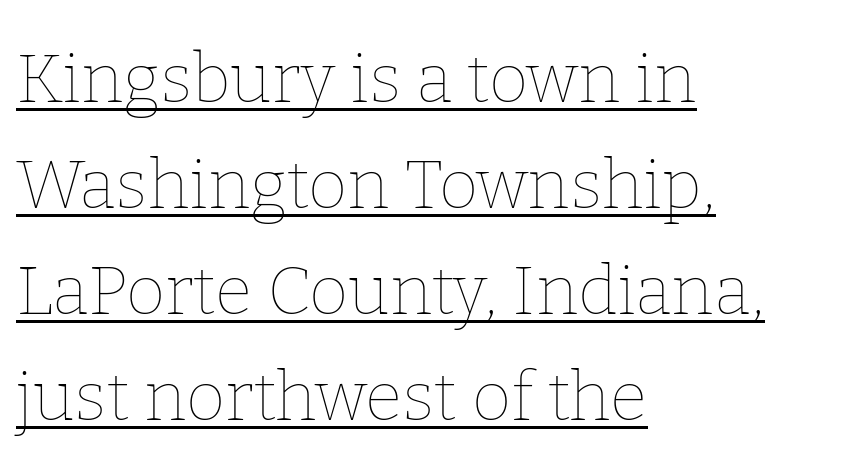
You could call the tracking neutral — neither tight nor loose. Honestly, the row spacing looks completely unremarkable. The font's upright variant was chosen for this text. Proportional: the letters do not fall into vertical columns. Beneath each row of characters lies a ruled line.
